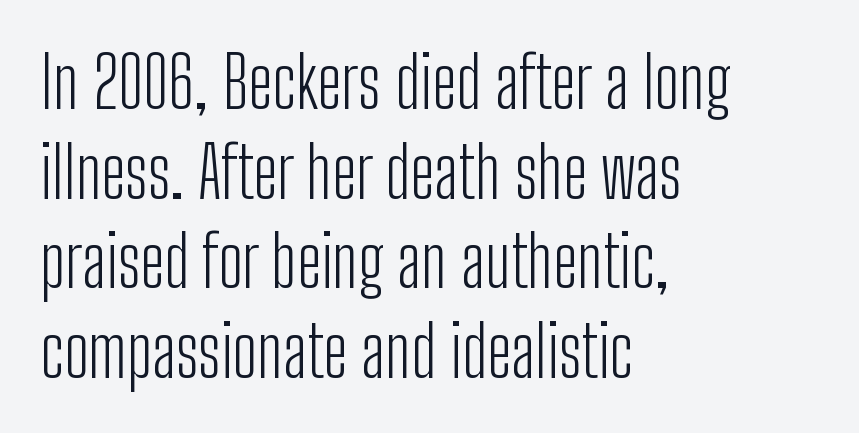
The letters carry no serifs — their stems end cleanly without finishing strokes. The typeface has the unassuming heft of standard copy or less. Compared with a centered layout, this one pins lines to the left instead. Quick note: interline space is typical.
